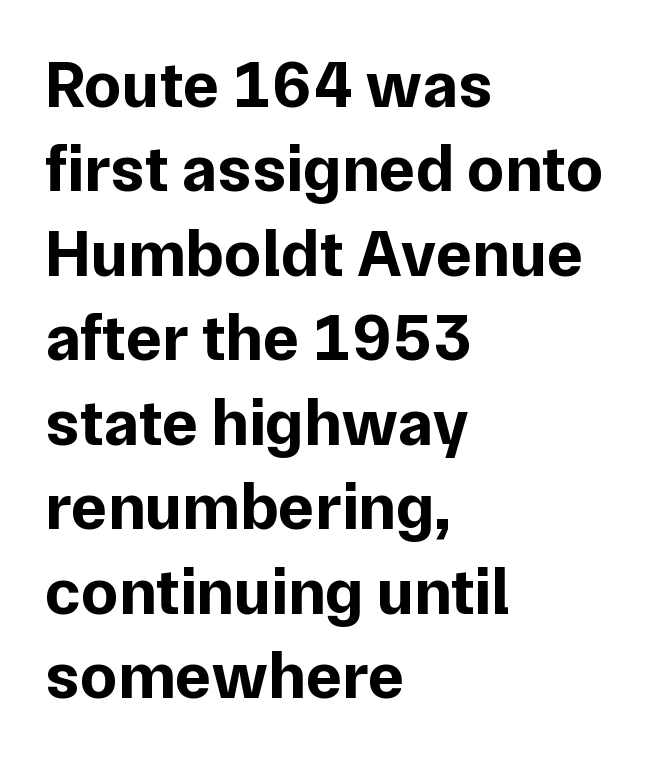
Rule under the text: the space is simply empty. The face used here is a sans, in the tradition of grotesques and geometrics. The paragraph shown leans on its left margin. This block has exactly the height ordinary leading produces.
